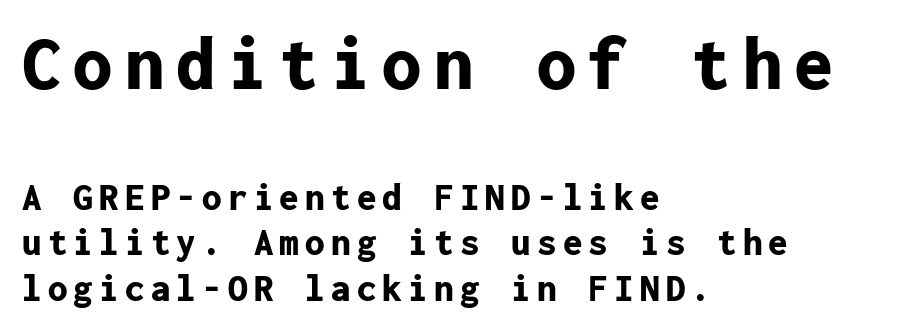
Honestly, there is no underline to notice here at all. Posture: straight, roman, zero tilt. Of the two passages, the one on top uses the larger point size. The strokes are fattened all the way to bold.
